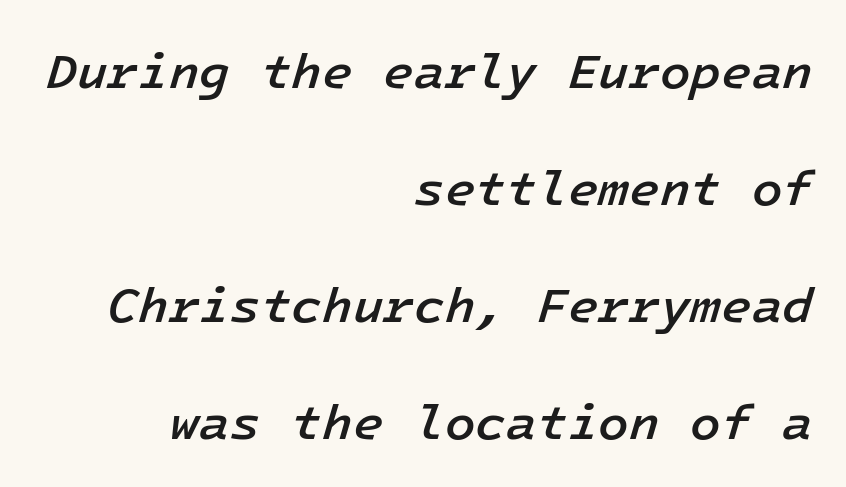
Q: Is the text bold? A: Semi-bold.
Q: Is the text italic (slanted)? A: Yes, it leans right by about 16 degrees.
Q: Is the text underlined? A: No.
Q: How is the paragraph aligned? A: Right-aligned.
Q: Is the spacing between letters normal or unusually wide? A: Normal.
Q: Is the spacing between lines tight, normal or loose? A: Loose.
Q: Width (condensed, normal, or wide)? A: Normal.
Q: Stroke contrast? A: Low.
Q: x-height? A: Medium.
